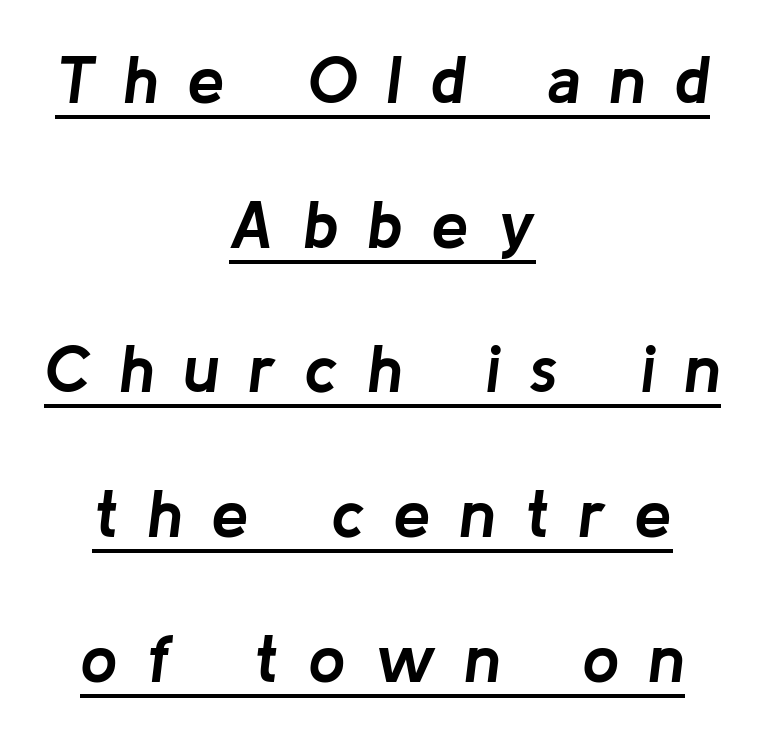
Q: Is the text bold? A: Yes.
Q: Is the text italic (slanted)? A: Yes, it leans right by about 8 degrees.
Q: Is the text underlined? A: Yes.
Q: How is the paragraph aligned? A: Centered.
Q: Is the spacing between letters normal or unusually wide? A: Unusually wide.
Q: Is the spacing between lines tight, normal or loose? A: Loose.
Q: Width (condensed, normal, or wide)? A: Normal.
Q: Stroke contrast? A: Low.
Q: x-height? A: Medium.
Q: Monospaced? A: No.
